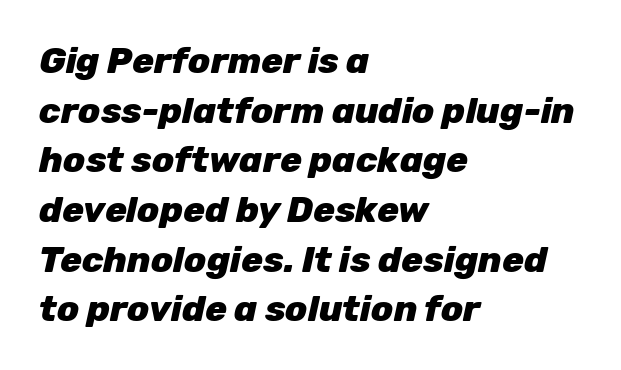
The image shows 36 px heavy type, italic (leaning right); set left-aligned, normal line spacing (1.38x), normal letter spacing, not underlined; low stroke contrast and a medium x-height.
